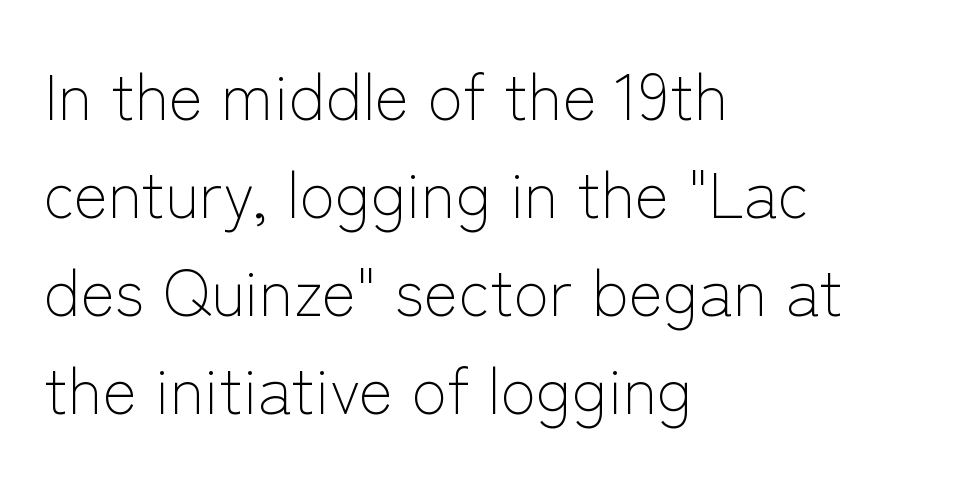
Q: Is the text bold? A: No.
Q: Is the text italic (slanted)? A: No, it is upright.
Q: Is the typeface a serif or a sans-serif typeface? A: Sans-serif.
Q: Is the text underlined? A: No.
Q: How is the paragraph aligned? A: Left-aligned.
Q: Is the spacing between letters normal or unusually wide? A: Normal.
Q: Is the spacing between lines tight, normal or loose? A: Normal.
Q: Width (condensed, normal, or wide)? A: Normal.
Q: Stroke contrast? A: Low.
Q: x-height? A: Medium.
Q: Monospaced? A: No.
